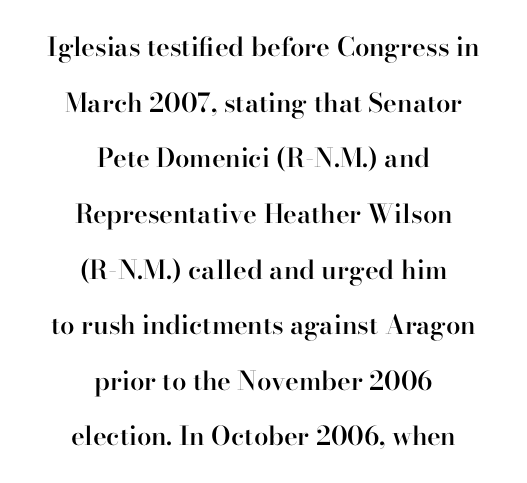
How would I describe the line gaps? Wide and relaxed. Quick note: not italic, upright. Letters rest on an invisible, unmarked baseline. Default kerning and tracking; the words read as compact shapes. Alignment: centered.
